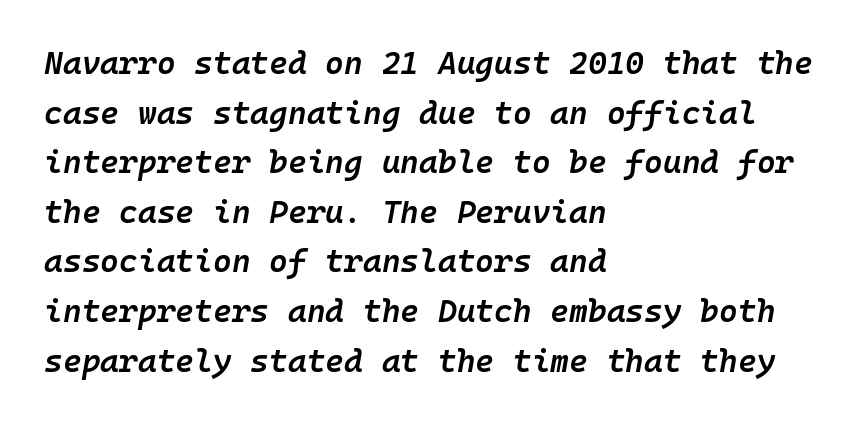
{"italic": "yes", "lean": "right", "slant_degrees": 10, "bold": "semi", "weight": "semibold", "width": "normal", "stroke_contrast": "low", "x_height": "medium", "monospaced": "yes", "underline": "no", "align": "left", "line_spacing": "normal", "line_spacing_ratio": 1.55, "letter_spacing": "normal", "letter_spacing_em": 0.0, "glyph_px": 32}
